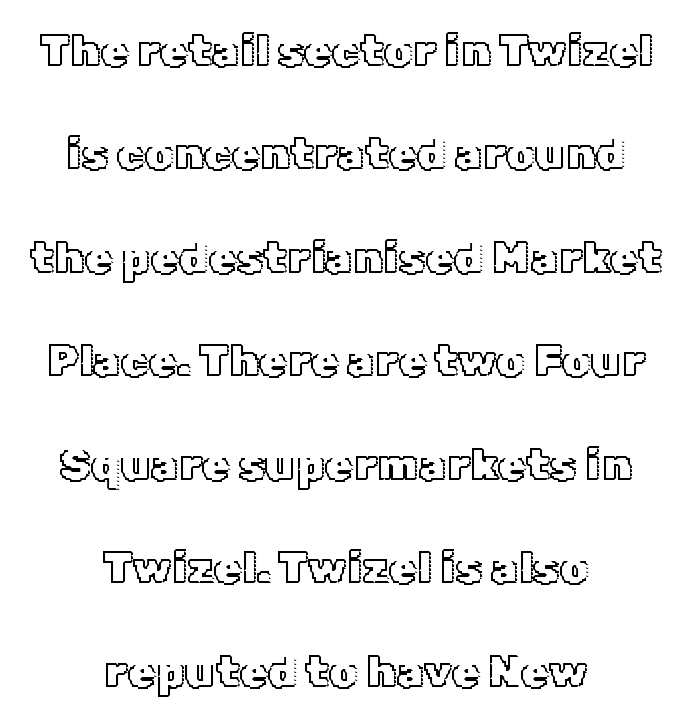
The image shows 45 px text type, upright; set centered, loose line spacing (2.3x), normal letter spacing, not underlined; a medium x-height.
